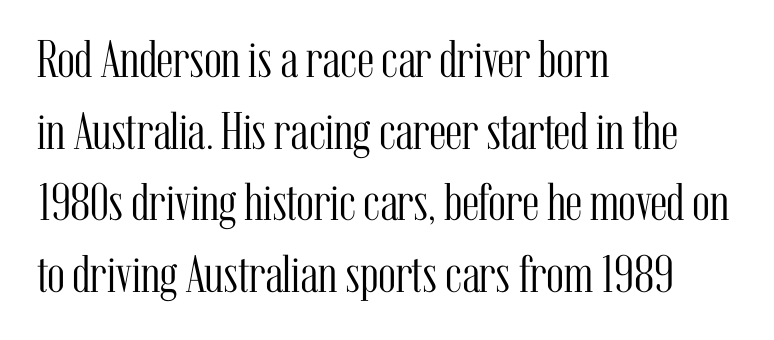
The image shows 53 px light, condensed serif type, upright; set left-aligned, normal line spacing (1.35x), normal letter spacing, not underlined; medium stroke contrast and a medium x-height.
